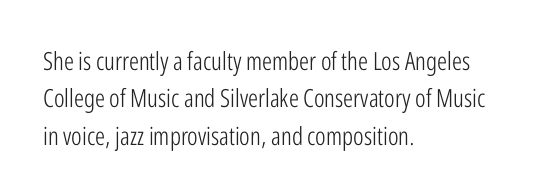
The image shows 25 px text type, upright; set left-aligned, normal line spacing (1.5x), normal letter spacing, not underlined.
